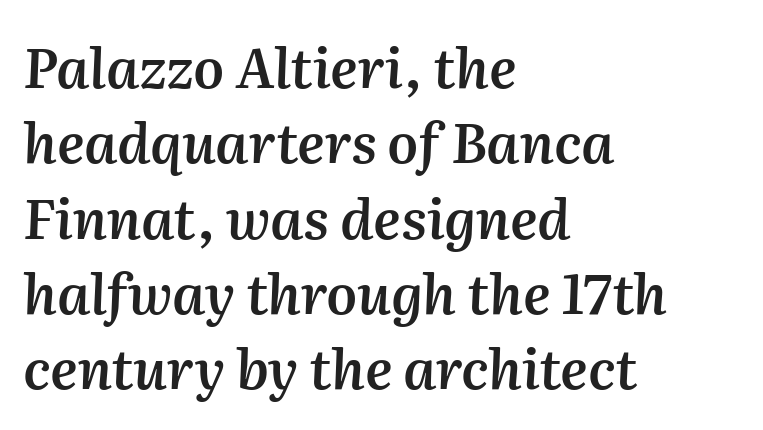
{"italic": "yes", "lean": "right", "slant_degrees": 2, "bold": "semi", "weight": "semibold", "width": "normal", "stroke_contrast": "medium", "x_height": "medium", "monospaced": "no", "underline": "no", "align": "left", "line_spacing": "normal", "line_spacing_ratio": 1.37, "letter_spacing": "normal", "letter_spacing_em": 0.0, "glyph_px": 55}
